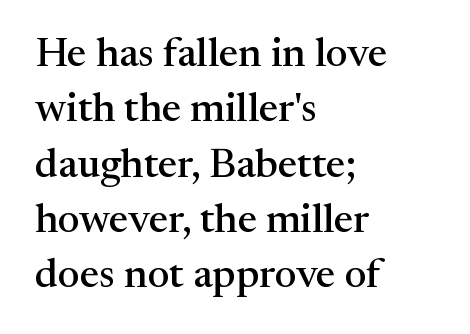
Q: Is the text italic (slanted)? A: No, it is upright.
Q: Is the typeface a serif or a sans-serif typeface? A: Serif.
Q: Is the text underlined? A: No.
Q: How is the paragraph aligned? A: Left-aligned.
Q: Is the spacing between letters normal or unusually wide? A: Normal.
Q: Is the spacing between lines tight, normal or loose? A: Normal.
Q: Width (condensed, normal, or wide)? A: Normal.
Q: Stroke contrast? A: Medium.
Q: x-height? A: Medium.
Q: Monospaced? A: No.
